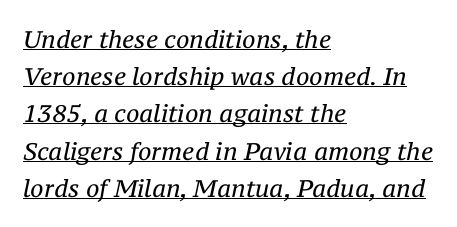
The image shows 24 px text type, italic (leaning right); set left-aligned, normal line spacing (1.55x), normal letter spacing, underlined.
